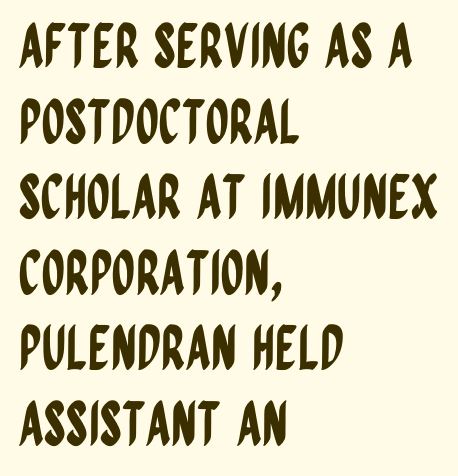
In terms of leading, this rendering sits right in the middle. Any mark beneath the type? The region is blank. Character widths vary here, with narrow letters taking less room than wide ones. Here the glyphs are tracked normally, forming tight word shapes. The face used here is a sans, in the tradition of grotesques and geometrics. If you drew a ruler down the left edge, every line would touch it.
